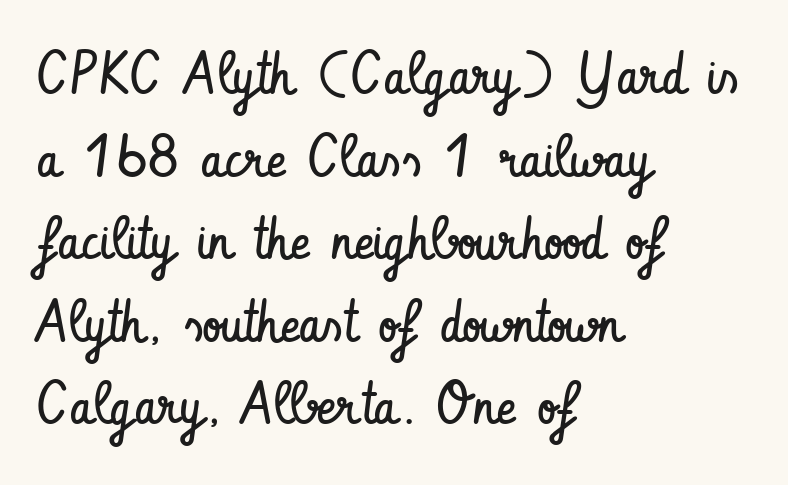
{"serif": "no", "italic": "no", "bold": "no", "weight": "regular", "width": "condensed", "stroke_contrast": "low", "x_height": "small", "monospaced": "no", "underline": "no", "align": "left", "line_spacing": "normal", "line_spacing_ratio": 1.4, "letter_spacing": "normal", "letter_spacing_em": 0.0, "glyph_px": 59}
